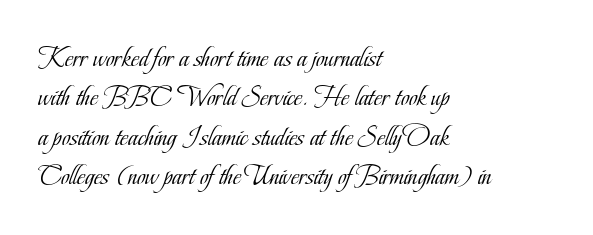
{"serif": "yes", "bold": "no", "weight": "light", "width": "condensed", "stroke_contrast": "low", "x_height": "small", "monospaced": "no", "underline": "no", "align": "left", "line_spacing": "normal", "line_spacing_ratio": 1.36, "letter_spacing": "normal", "letter_spacing_em": 0.0, "glyph_px": 29}
